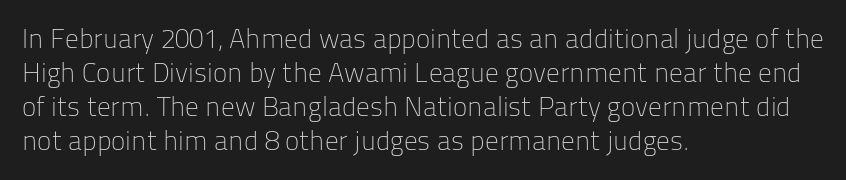
Q: Is the text bold? A: No.
Q: Is the text italic (slanted)? A: No, it is upright.
Q: Is the text underlined? A: No.
Q: How is the paragraph aligned? A: Left-aligned.
Q: Is the spacing between letters normal or unusually wide? A: Normal.
Q: Is the spacing between lines tight, normal or loose? A: Normal.
